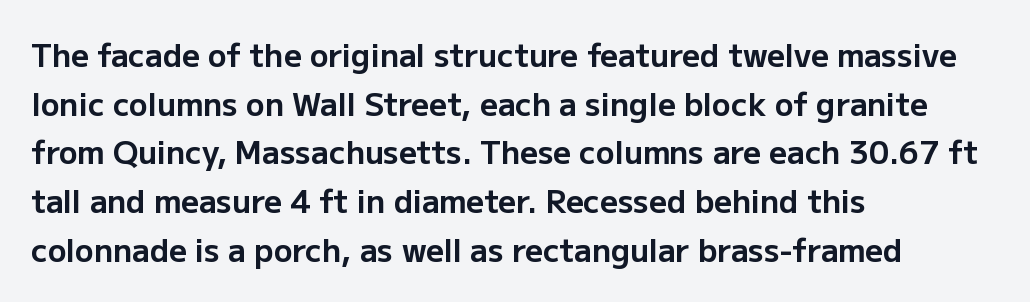
{"serif": "no", "italic": "no", "bold": "yes", "weight": "bold", "width": "normal", "stroke_contrast": "low", "x_height": "medium", "monospaced": "no", "underline": "no", "align": "left", "line_spacing": "normal", "line_spacing_ratio": 1.57, "letter_spacing": "normal", "letter_spacing_em": 0.0, "glyph_px": 31}
